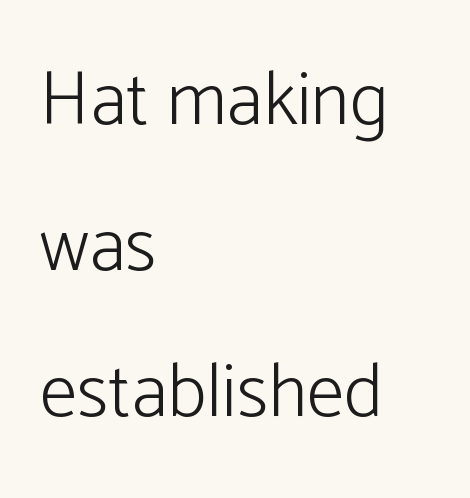
The image shows 76 px light sans-serif type, upright; set left-aligned, loose line spacing (1.92x), normal letter spacing, not underlined; low stroke contrast and a medium x-height.
